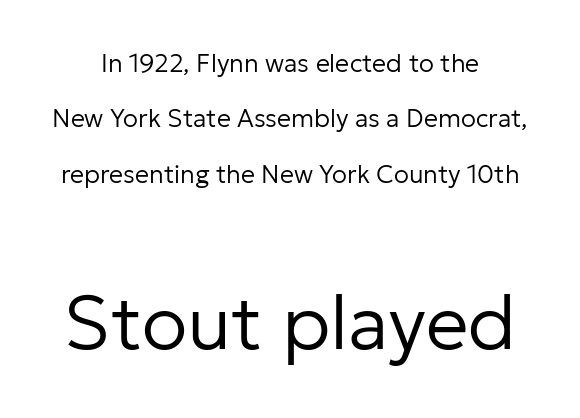
Q: Is the text bold? A: No.
Q: Is the text italic (slanted)? A: No, it is upright.
Q: Is the typeface a serif or a sans-serif typeface? A: Sans-serif.
Q: Is the text underlined? A: No.
Q: Is the spacing between letters normal or unusually wide? A: Normal.
Q: Is the spacing between lines tight, normal or loose? A: Loose.
Q: Which block of text is set in a larger size, the first (top) or the second (bottom)? A: The second (bottom) one.
Q: Width (condensed, normal, or wide)? A: Normal.
Q: Stroke contrast? A: Low.
Q: x-height? A: Medium.
Q: Monospaced? A: No.
